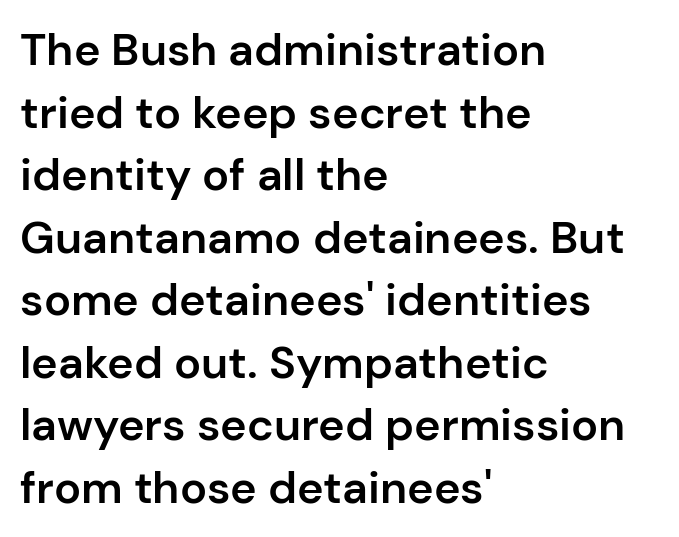
Regarding serifs, this sample does without them. Honestly, the row spacing looks completely unremarkable. This sample uses an upright cut, with every glyph sitting square on the baseline. The face used here is rendered with its standard letterfit. Caption: multi-line text, flush left, ragged right. Spacing verdict: proportional, widths tailored to each character.
